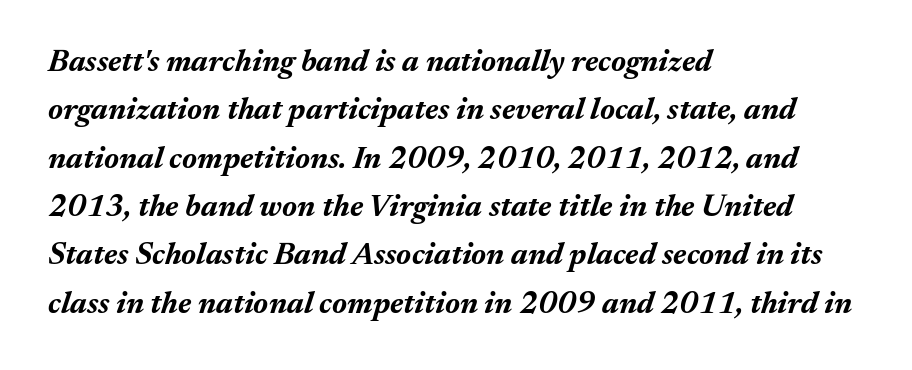
The image shows 31 px bold type, italic (leaning right); set left-aligned, normal line spacing (1.56x), normal letter spacing, not underlined; medium stroke contrast and a medium x-height.
